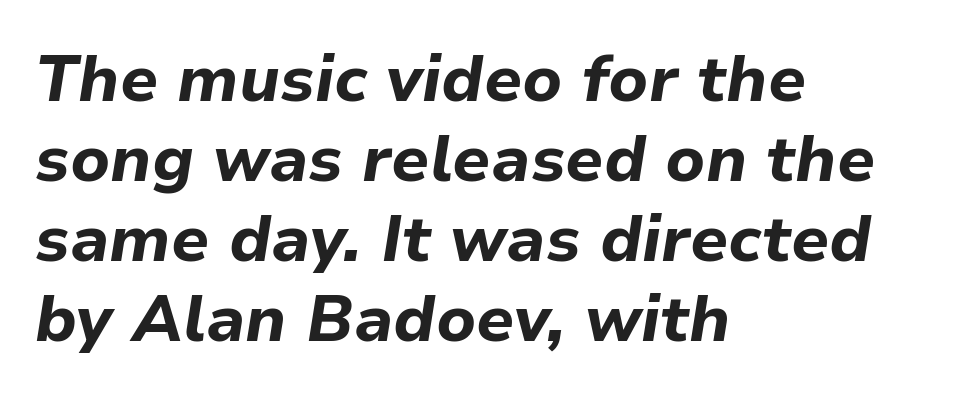
The image shows 65 px bold type, italic (leaning right); set left-aligned, line spacing 1.23x, normal letter spacing, not underlined; low stroke contrast and a medium x-height.
